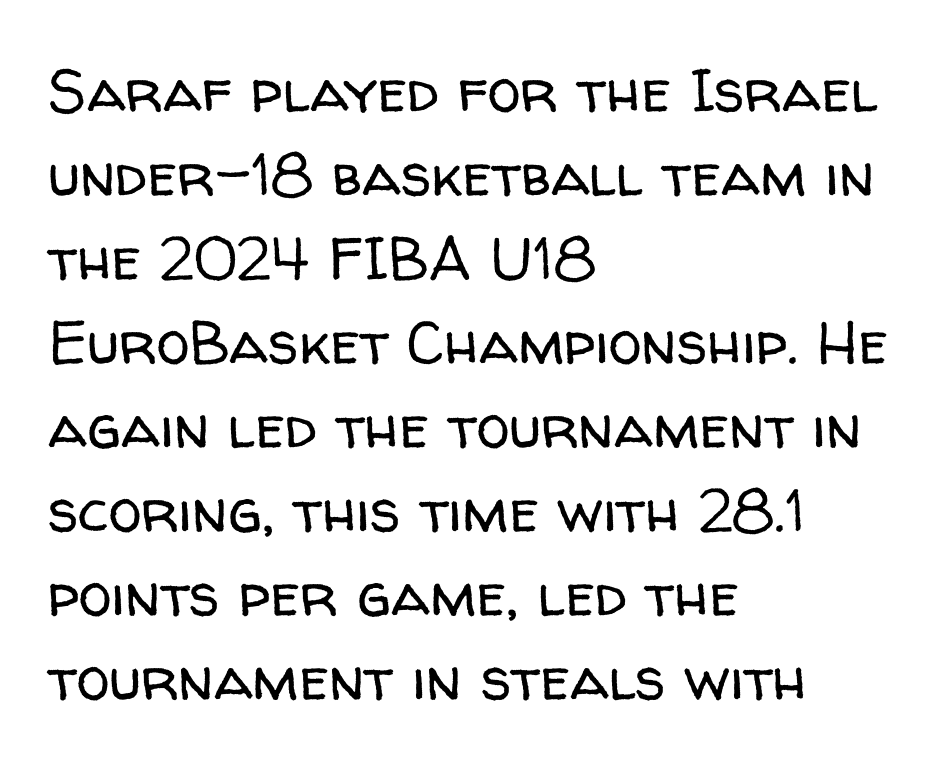
The image shows 60 px regular-weight sans-serif type, upright; set left-aligned, normal line spacing (1.4x), normal letter spacing, not underlined; low stroke contrast and a medium x-height.
